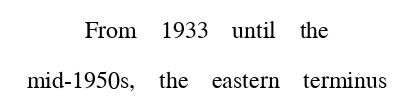
The image shows 24 px text type, upright; set centered, loose line spacing (2.1x), normal letter spacing, not underlined.
